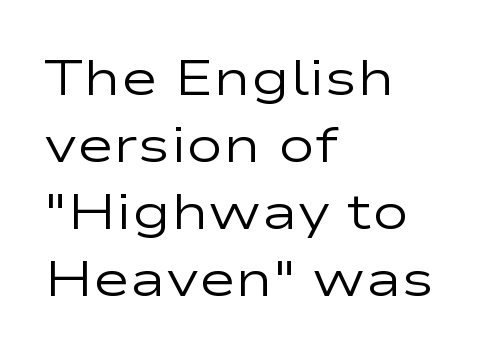
Regular leading. Stems here are at most as thick as an everyday book face. Here the designer chose a conventional face with non-uniform glyph widths. Check under the words: just untouched page. Italic? Not at all — the glyphs are vertical. This sample uses a sans-serif face.
